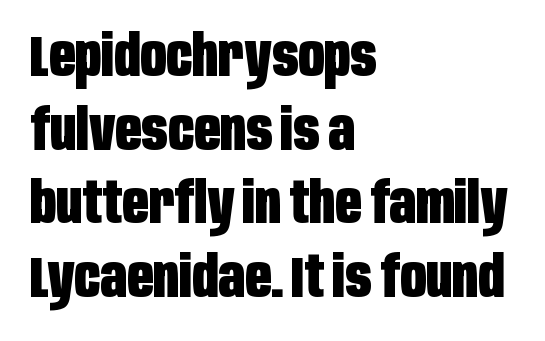
Q: Is the text bold? A: Yes.
Q: Is the text italic (slanted)? A: No, it is upright.
Q: Is the typeface a serif or a sans-serif typeface? A: Sans-serif.
Q: Is the text underlined? A: No.
Q: How is the paragraph aligned? A: Left-aligned.
Q: Is the spacing between letters normal or unusually wide? A: Normal.
Q: Is the spacing between lines tight, normal or loose? A: Normal.
Q: Width (condensed, normal, or wide)? A: Condensed.
Q: Stroke contrast? A: Low.
Q: x-height? A: Large.
Q: Monospaced? A: No.
